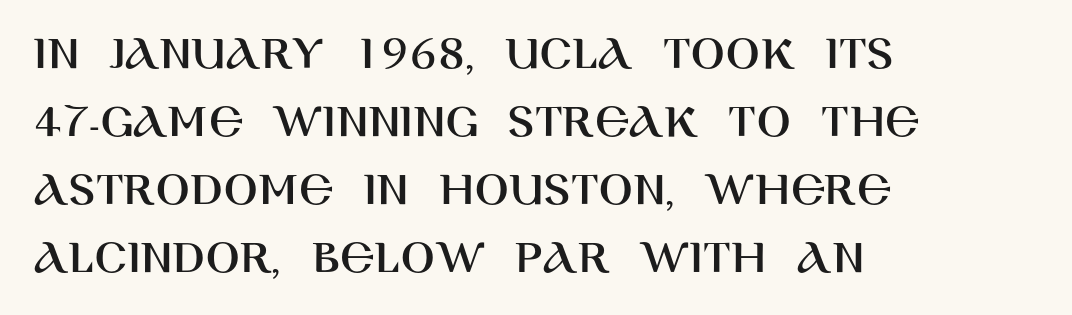
The image shows 50 px sans-serif type, upright; set left-aligned, normal line spacing (1.36x), normal letter spacing, not underlined; high stroke contrast and a large x-height.
